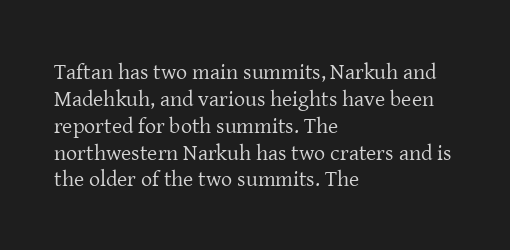
{"italic": "no", "bold": "no", "underline": "no", "align": "left", "line_spacing_ratio": 1.22, "letter_spacing": "normal", "letter_spacing_em": 0.0, "glyph_px": 22}
